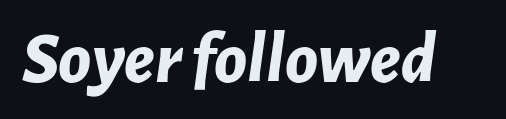
The image shows 74 px bold type, italic (leaning right); set normal letter spacing, not underlined; low stroke contrast and a medium x-height.
